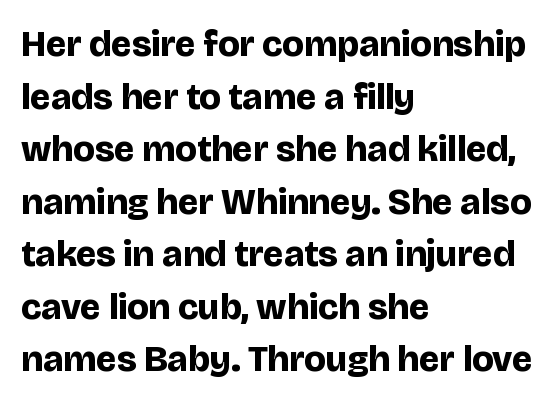
Spacing verdict: proportional, widths tailored to each character. On the weight axis this lands at bold, roughly 700. This is the regular roman posture of the typeface. Each line starts at the same left margin while the right side varies.
